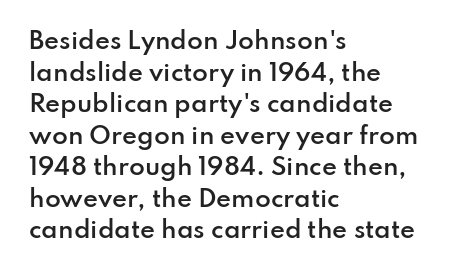
{"italic": "no", "bold": "semi", "underline": "no", "align": "left", "line_spacing": "normal", "line_spacing_ratio": 1.37, "letter_spacing": "normal", "letter_spacing_em": 0.0, "glyph_px": 23}
